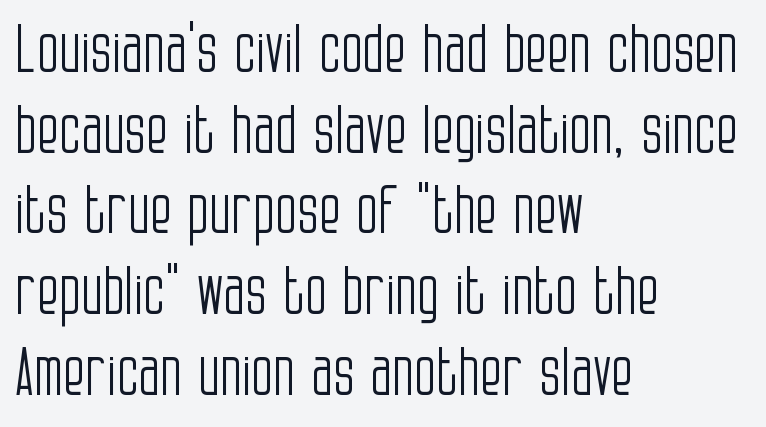
Q: Is the text bold? A: No.
Q: Is the text italic (slanted)? A: No, it is upright.
Q: Is the typeface a serif or a sans-serif typeface? A: Sans-serif.
Q: Is the text underlined? A: No.
Q: How is the paragraph aligned? A: Left-aligned.
Q: Is the spacing between letters normal or unusually wide? A: Normal.
Q: Is the spacing between lines tight, normal or loose? A: Normal.
Q: Width (condensed, normal, or wide)? A: Condensed.
Q: Stroke contrast? A: Low.
Q: x-height? A: Large.
Q: Monospaced? A: No.
